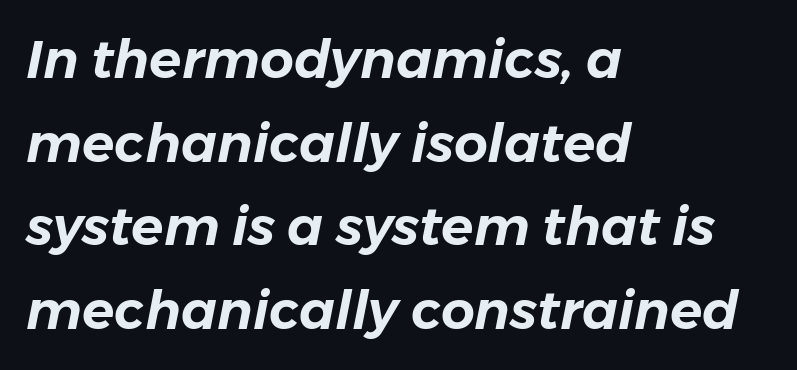
The tracking reads as untouched default to a designer's eye. Type without underlining. This sample is left-justified, so line endings fall wherever the words run out. In terms of leading, this rendering sits right in the middle.
